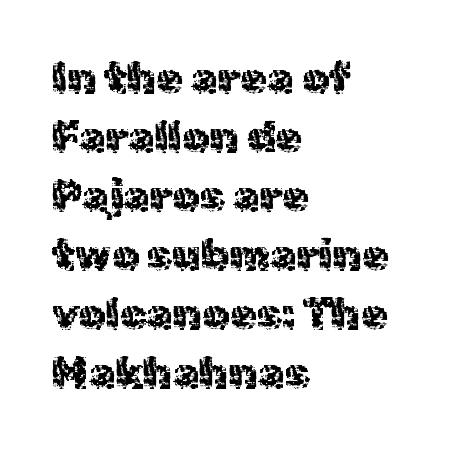
No word sits above an underline. Vertically, the passage feels balanced, rows spaced as you'd expect. Ordinary non-slanted type is in use. Think of a printed novel: that variable character pitch is what you see here. The text was rendered using a sans face with plain stroke endings.
